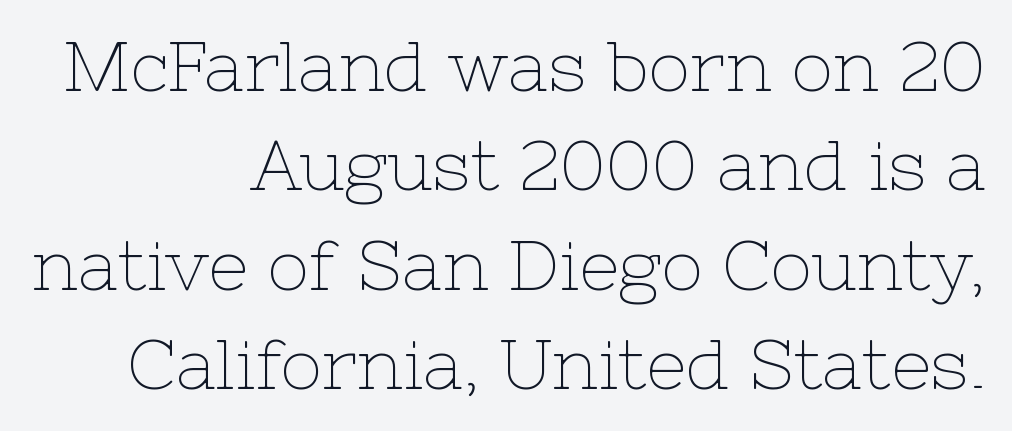
The image shows 70 px thin serif type, upright; set right-aligned, normal line spacing (1.42x), normal letter spacing, not underlined; low stroke contrast and a medium x-height.
